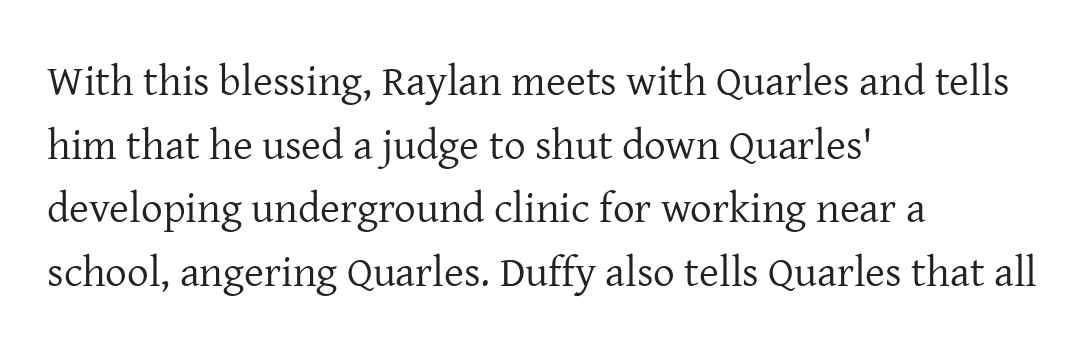
Q: Is the text bold? A: No.
Q: Is the text italic (slanted)? A: No, it is upright.
Q: Is the typeface a serif or a sans-serif typeface? A: Serif.
Q: Is the text underlined? A: No.
Q: How is the paragraph aligned? A: Left-aligned.
Q: Is the spacing between letters normal or unusually wide? A: Normal.
Q: Is the spacing between lines tight, normal or loose? A: Normal.
Q: Width (condensed, normal, or wide)? A: Normal.
Q: Stroke contrast? A: Low.
Q: x-height? A: Medium.
Q: Monospaced? A: No.
